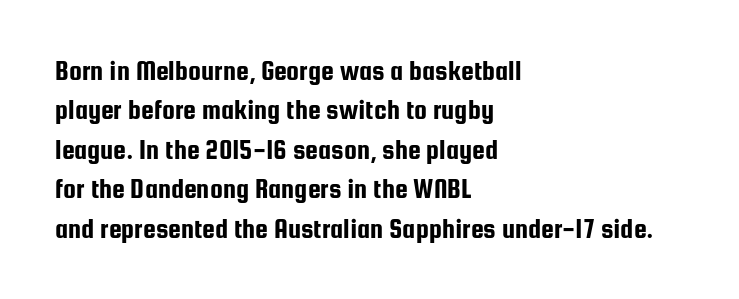
The letters advance in unequal steps, a hallmark of proportional type. The letterforms sit shoulder to shoulder at normal distance. The paragraph has a hard left edge and a soft right edge. Leading: standard. In terms of letterform style, serifs are entirely absent. Beneath every word, the page is bare.
